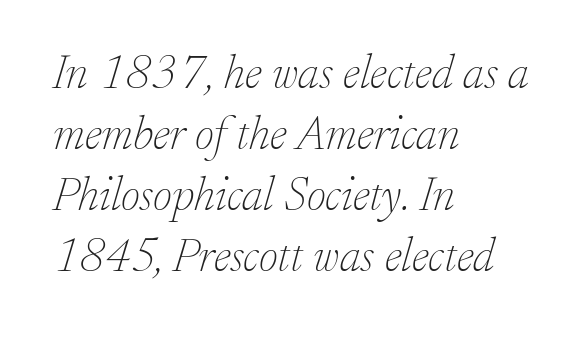
{"serif": "yes", "italic": "yes", "lean": "right", "slant_degrees": 17, "bold": "no", "weight": "thin", "width": "normal", "stroke_contrast": "low", "x_height": "small", "monospaced": "no", "underline": "no", "align": "left", "line_spacing": "normal", "line_spacing_ratio": 1.3, "letter_spacing": "normal", "letter_spacing_em": 0.0, "glyph_px": 47}
